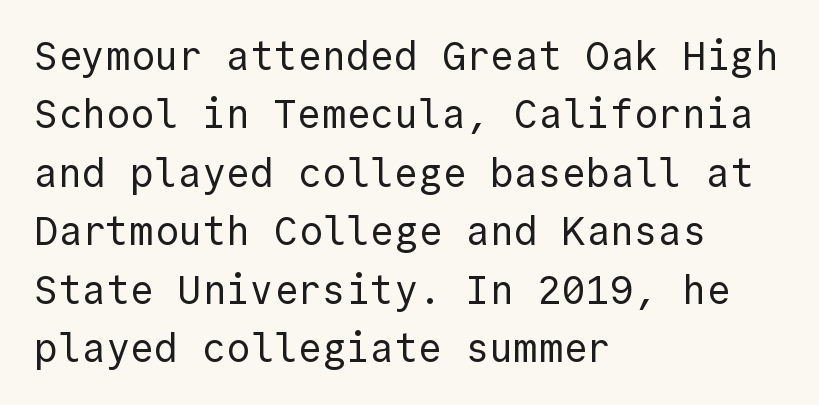
Quick note: interline space is typical. This rendering uses left alignment, leaving the right contour irregular. Stroke terminals: plain, sans-serif. The letters march in equal steps, a hallmark of fixed-pitch type. Ordinary non-slanted type is in use. Weight: in the light-to-regular range.
